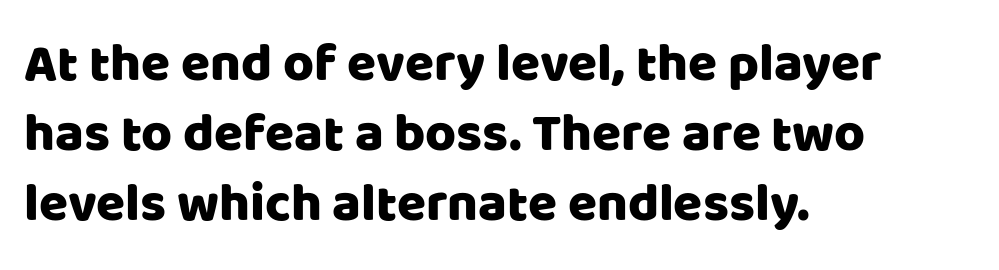
The passage shown stacks its lines at a standard gap. The typography opts for an upright posture over an oblique one. Proportional: the letters do not fall into vertical columns. Grotesque or geometric, the face here clearly has no serifs. The paragraph has a hard left edge and a soft right edge.
